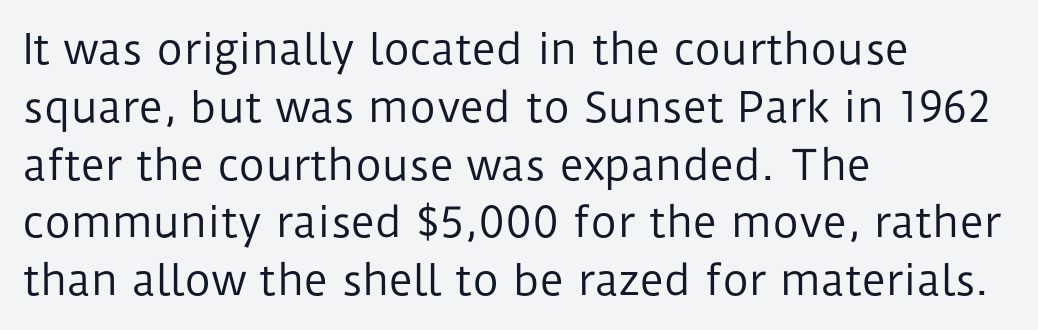
The image shows 41 px regular-weight sans-serif type, upright; set left-aligned, normal line spacing (1.41x), normal letter spacing, not underlined; low stroke contrast and a medium x-height.
